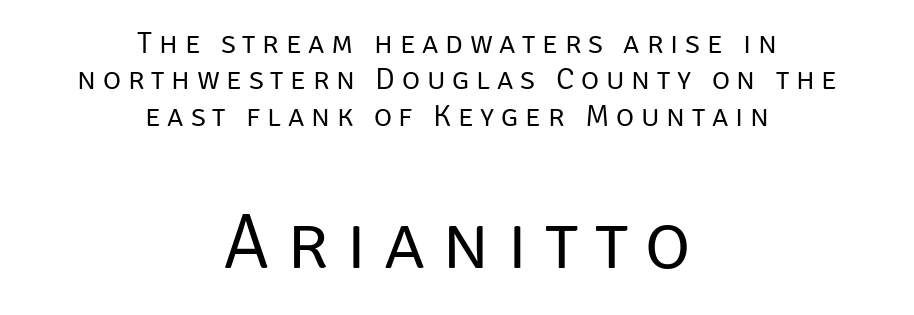
{"serif": "no", "italic": "no", "bold": "no", "weight": "regular", "width": "normal", "stroke_contrast": "low", "x_height": "large", "monospaced": "no", "underline": "no", "align": "center", "line_spacing_ratio": 1.17, "letter_spacing": "wide", "letter_spacing_em": 0.22, "larger_block": "second", "size_ratio": 2.52, "glyph_px": 78}
